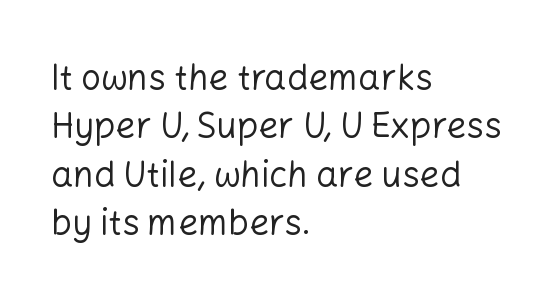
The image shows 35 px regular-weight sans-serif type, upright; set left-aligned, normal line spacing (1.38x), normal letter spacing, not underlined; low stroke contrast and a medium x-height.
